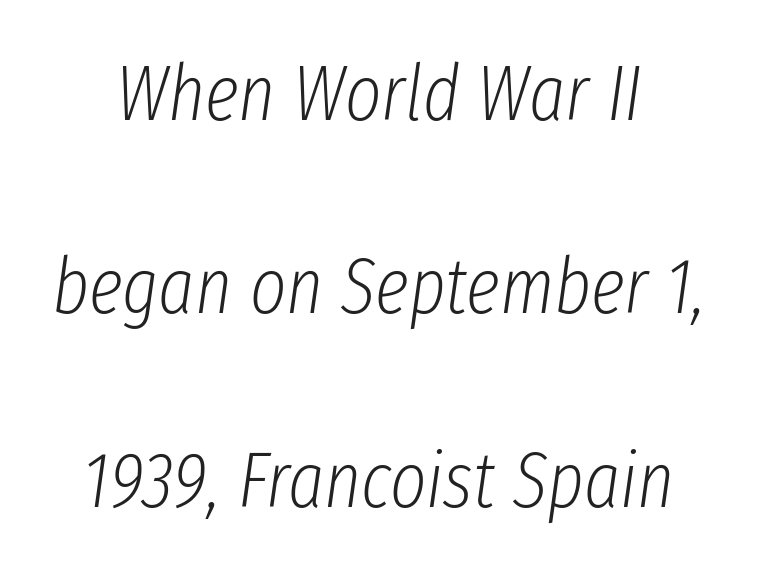
The passage shown is typed in a proportional face where columns would drift. Heaviness? Minimal to ordinary, like unemphasized prose. Check under the words: just untouched page. Italic: yes, the glyphs are oblique. Quick note: interline space is abundant. This sample uses plain, unmodified letter spacing.
